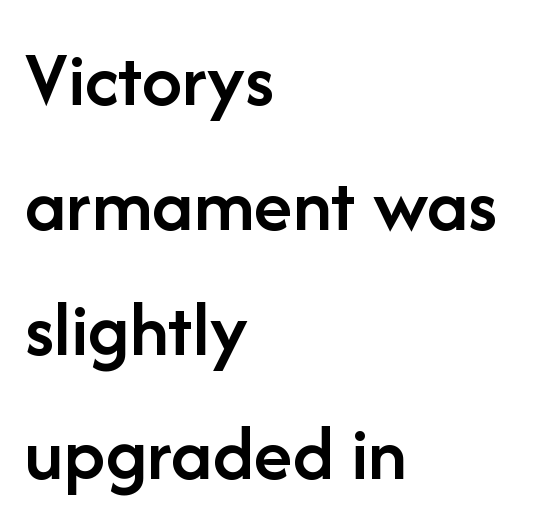
A typesetter would call this proportional, since set widths differ per character. These lines keep a tight, regular rhythm from letter to letter. The lines are quadded left. Rows of type keep a routine distance in the vertical direction.
